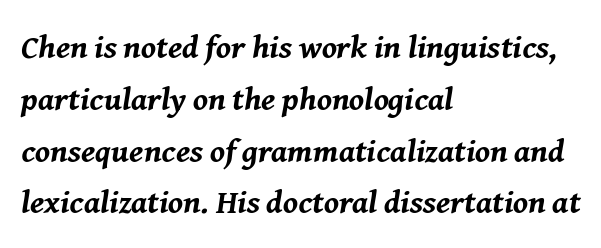
Reading down the column, the eye jumps a familiar distance to each next line. Character widths vary here, with narrow letters taking less room than wide ones. These lines are set flush left with a ragged right edge. Looking at the ascenders, they clearly lean. The sample has been set heavy, in full bold. The type is set solid horizontally, with unmodified tracking.
